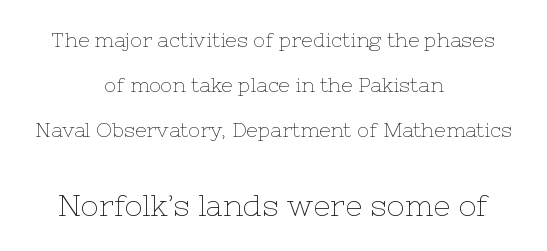
Q: Is the text bold? A: No.
Q: Is the text italic (slanted)? A: No, it is upright.
Q: Is the typeface a serif or a sans-serif typeface? A: Serif.
Q: Is the text underlined? A: No.
Q: How is the paragraph aligned? A: Centered.
Q: Is the spacing between letters normal or unusually wide? A: Normal.
Q: Is the spacing between lines tight, normal or loose? A: Loose.
Q: Which block of text is set in a larger size, the first (top) or the second (bottom)? A: The second (bottom) one.
Q: Width (condensed, normal, or wide)? A: Normal.
Q: Stroke contrast? A: Low.
Q: x-height? A: Medium.
Q: Monospaced? A: No.
